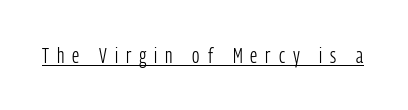
Q: Is the text bold? A: No.
Q: Is the text italic (slanted)? A: No, it is upright.
Q: Is the text underlined? A: Yes.
Q: Is the spacing between letters normal or unusually wide? A: Unusually wide.
